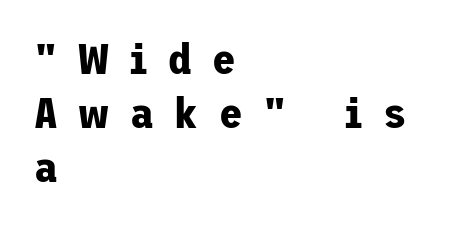
{"serif": "no", "italic": "no", "bold": "yes", "weight": "bold", "width": "normal", "stroke_contrast": "low", "x_height": "medium", "underline": "no", "align": "left", "line_spacing": "normal", "line_spacing_ratio": 1.26, "letter_spacing": "wide", "letter_spacing_em": 0.48, "glyph_px": 43}
